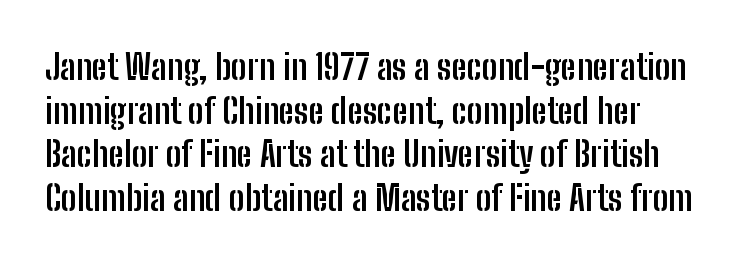
Each row of text sits above clean, open space. Is the letter spacing exaggerated? No — it looks like the ordinary default. Heft: maximum for text — a bold. Ordinary non-slanted type is in use. In terms of letterform style, serifs are entirely absent. Regarding leading, the lines here are spaced in the standard way.
